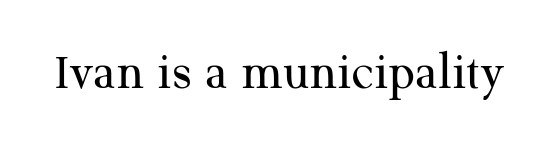
The text was rendered using a seriffed face with decorative stroke endings. On a weight scale, this lands at 450 or below. The axis of the letterforms is exactly vertical. Descender tails drop into unmarked territory.
